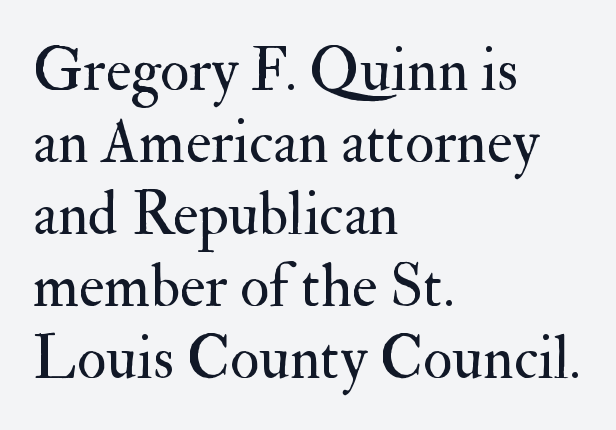
Is the letter spacing exaggerated? No — it looks like the ordinary default. Character widths vary here, with narrow letters taking less room than wide ones. Anything drawn beneath the words? Only blank space. This is roman type, the default non-slanted kind.
